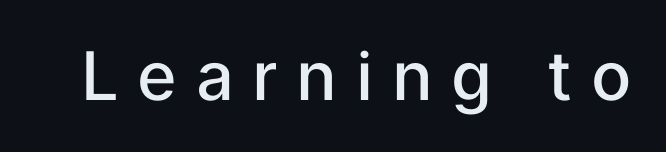
Someone cranked the tracking dial way up on this one. Descender tails drop into unmarked territory. Italic? Not at all — the glyphs are vertical. This is sans-serif lettering, the kind often seen on screens and signage. Moderately thickened strokes mark this as semibold type. The face used here is proportionally spaced, like ordinary book or web type.
